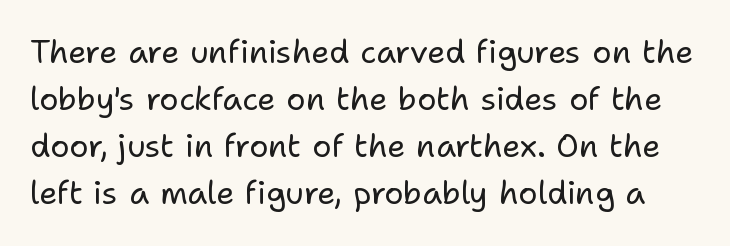
The image shows 32 px regular-weight sans-serif type, upright; set normal line spacing (1.47x), normal letter spacing, not underlined; low stroke contrast and a medium x-height.
